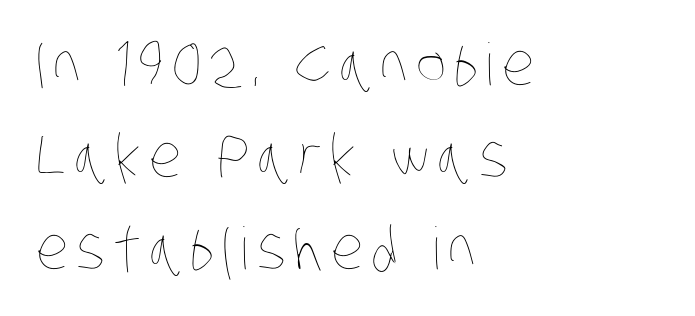
Q: Is the text bold? A: No.
Q: Is the text underlined? A: No.
Q: How is the paragraph aligned? A: Left-aligned.
Q: Is the spacing between lines tight, normal or loose? A: Normal.
Q: Width (condensed, normal, or wide)? A: Condensed.
Q: Stroke contrast? A: Low.
Q: x-height? A: Large.
Q: Monospaced? A: No.
